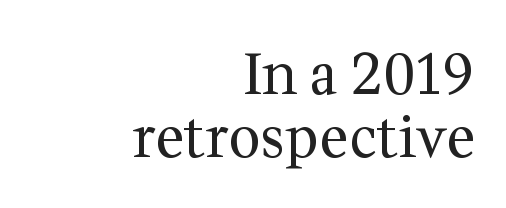
Q: Is the text bold? A: No.
Q: Is the text italic (slanted)? A: No, it is upright.
Q: Is the typeface a serif or a sans-serif typeface? A: Serif.
Q: Is the text underlined? A: No.
Q: How is the paragraph aligned? A: Right-aligned.
Q: Is the spacing between letters normal or unusually wide? A: Normal.
Q: Is the spacing between lines tight, normal or loose? A: Tight.
Q: Width (condensed, normal, or wide)? A: Normal.
Q: Stroke contrast? A: Medium.
Q: x-height? A: Medium.
Q: Monospaced? A: No.
